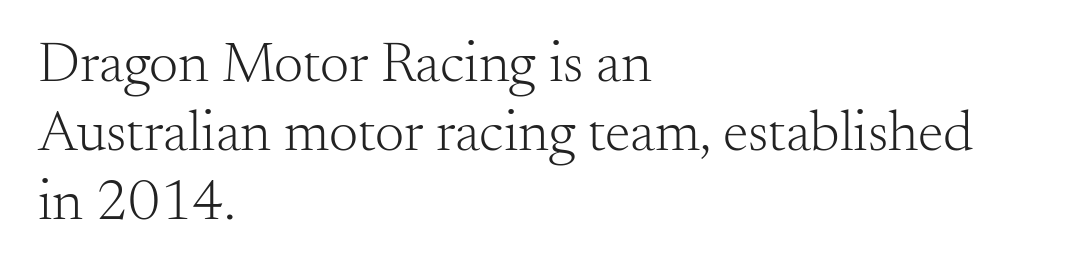
{"serif": "yes", "italic": "no", "bold": "no", "weight": "light", "width": "normal", "stroke_contrast": "medium", "x_height": "small", "monospaced": "no", "underline": "no", "align": "left", "line_spacing_ratio": 1.19, "letter_spacing": "normal", "letter_spacing_em": 0.0, "glyph_px": 58}
